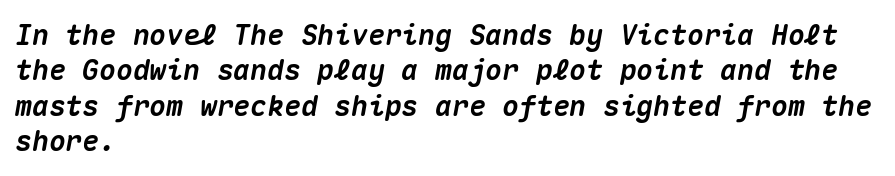
The horizontal fit of the characters is conventional and even. Successive baselines arrive at the customary interval. The lines are quadded left. Think of a typewriter: that constant character pitch is what you see here.
